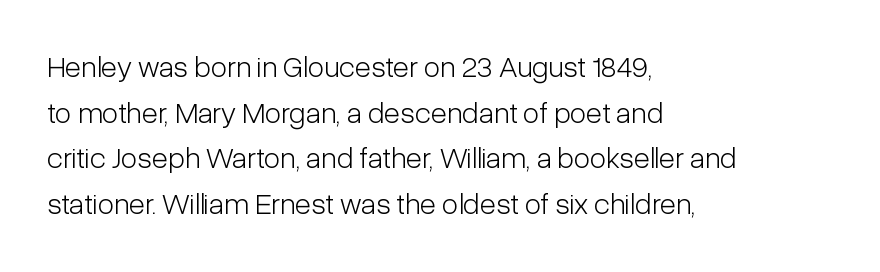
Character widths vary here, with narrow letters taking less room than wide ones. In terms of letterspacing, this is plain default setting. This is not heavy type; no bold has been used. The paragraph shown leans on its left margin. A typesetter would call this leading conventional body-copy spacing.
